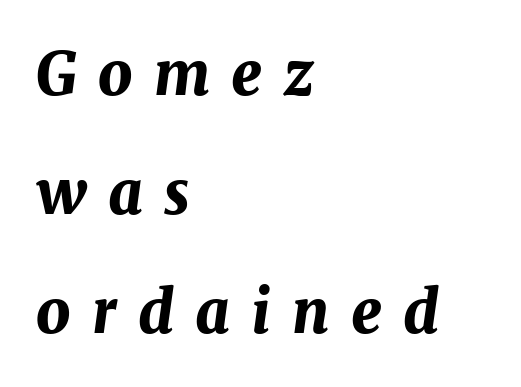
Q: Is the text bold? A: Yes.
Q: Is the text italic (slanted)? A: Yes, it leans right by about 7 degrees.
Q: Is the text underlined? A: No.
Q: How is the paragraph aligned? A: Left-aligned.
Q: Is the spacing between letters normal or unusually wide? A: Unusually wide.
Q: Is the spacing between lines tight, normal or loose? A: Loose.
Q: Width (condensed, normal, or wide)? A: Normal.
Q: Stroke contrast? A: Medium.
Q: x-height? A: Medium.
Q: Monospaced? A: No.
